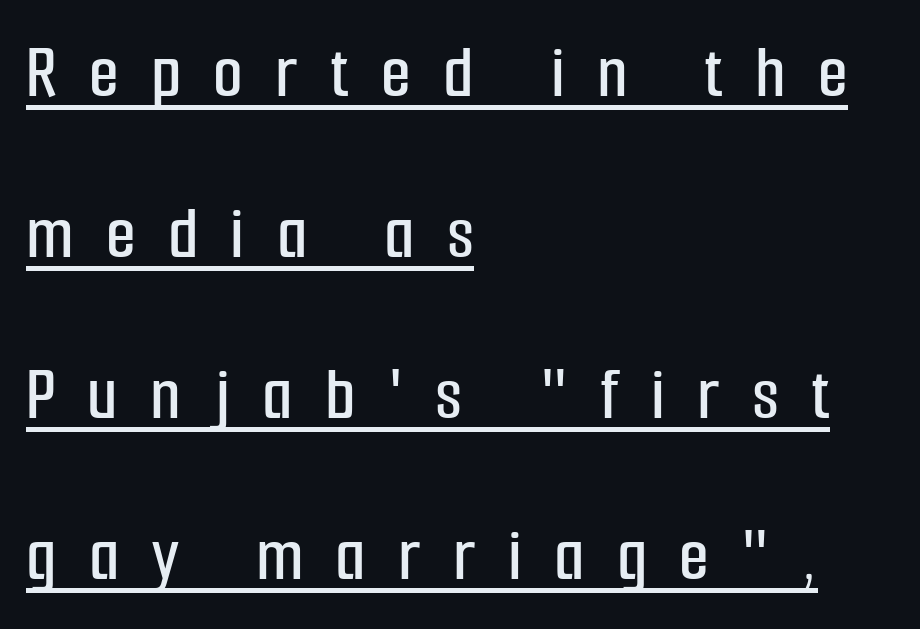
Q: Is the text italic (slanted)? A: No, it is upright.
Q: Is the typeface a serif or a sans-serif typeface? A: Sans-serif.
Q: Is the text underlined? A: Yes.
Q: How is the paragraph aligned? A: Left-aligned.
Q: Is the spacing between letters normal or unusually wide? A: Unusually wide.
Q: Is the spacing between lines tight, normal or loose? A: Loose.
Q: Width (condensed, normal, or wide)? A: Condensed.
Q: Stroke contrast? A: Low.
Q: x-height? A: Medium.
Q: Monospaced? A: No.
